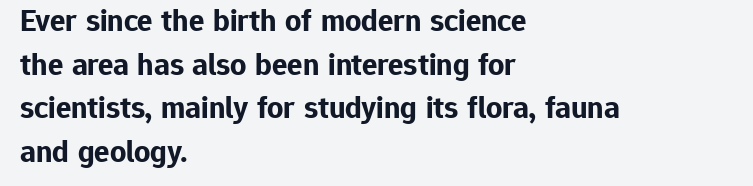
Look at the stroke-to-counter ratio: heavy, a bold. If you drew a line through each stem, it would be perfectly vertical. The space between consecutive lines is moderate. Honestly, the letter spacing is just normal — you wouldn't notice it.
